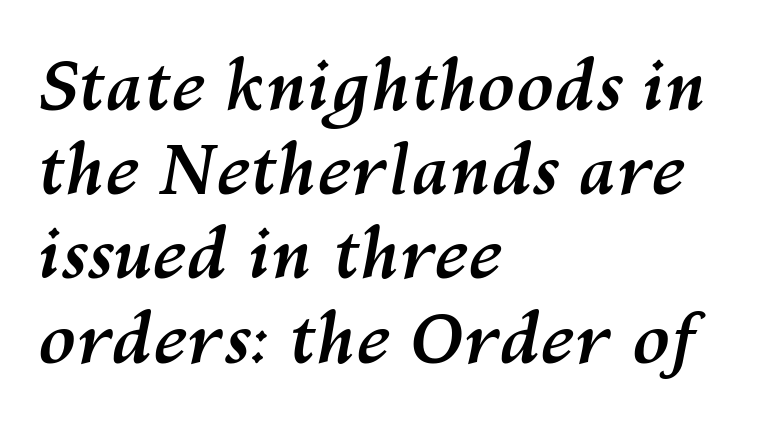
The image shows 69 px semibold type, italic (leaning right); set left-aligned, line spacing 1.22x, normal letter spacing, not underlined; medium stroke contrast and a medium x-height.
